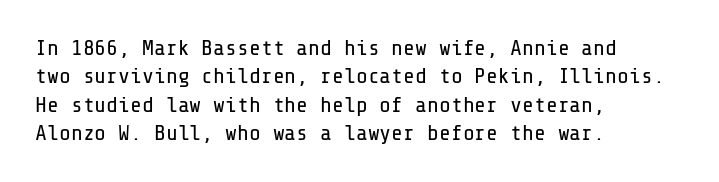
{"italic": "no", "bold": "no", "underline": "no", "align": "left", "line_spacing": "normal", "line_spacing_ratio": 1.29, "letter_spacing": "normal", "letter_spacing_em": 0.0, "glyph_px": 22}
